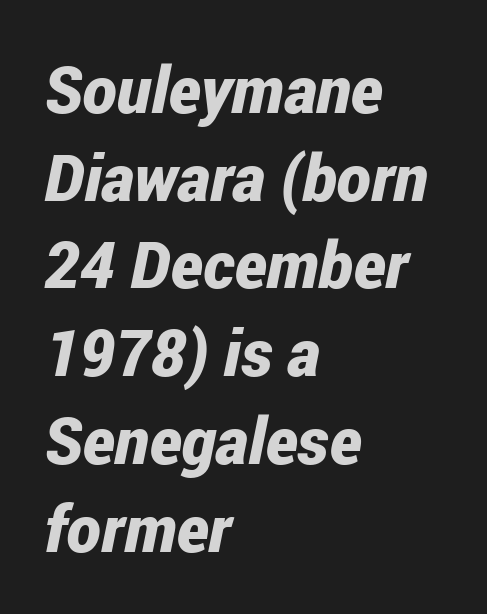
Q: Is the text bold? A: Yes.
Q: Is the text italic (slanted)? A: Yes, it leans right by about 12 degrees.
Q: Is the text underlined? A: No.
Q: How is the paragraph aligned? A: Left-aligned.
Q: Is the spacing between letters normal or unusually wide? A: Normal.
Q: Is the spacing between lines tight, normal or loose? A: Normal.
Q: Width (condensed, normal, or wide)? A: Condensed.
Q: Stroke contrast? A: Low.
Q: x-height? A: Medium.
Q: Monospaced? A: No.
